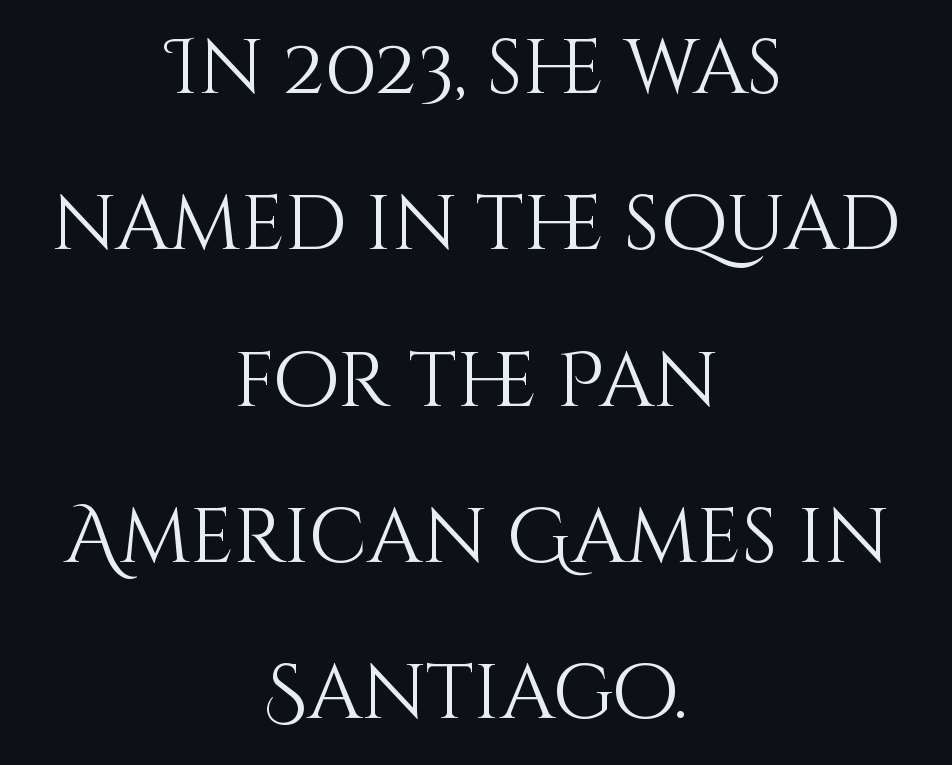
{"italic": "no", "bold": "no", "weight": "light", "width": "normal", "stroke_contrast": "medium", "x_height": "large", "monospaced": "no", "underline": "no", "align": "center", "line_spacing": "loose", "line_spacing_ratio": 2.03, "letter_spacing": "normal", "letter_spacing_em": 0.0, "glyph_px": 77}
